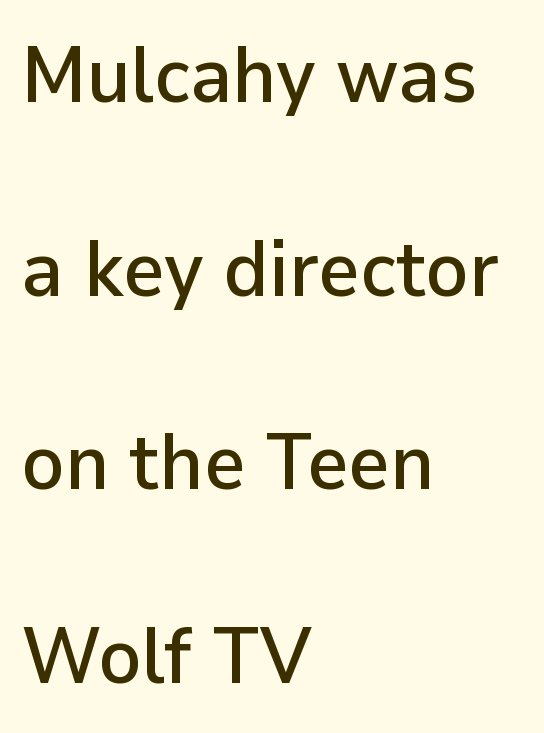
The image shows 80 px sans-serif type, upright; set left-aligned, loose line spacing (2.42x), normal letter spacing, not underlined; low stroke contrast and a medium x-height.
